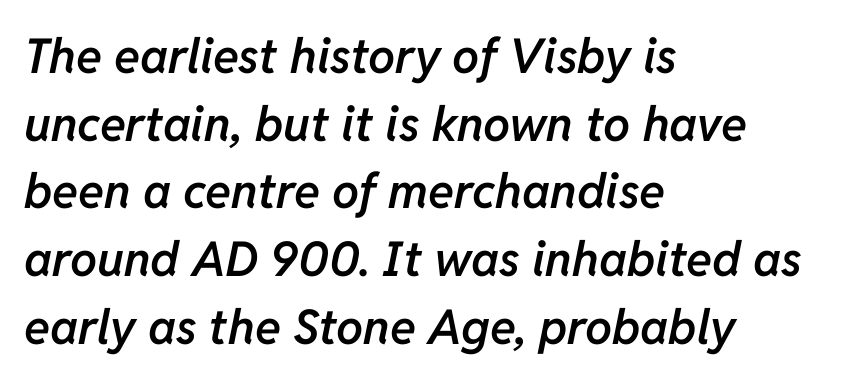
{"italic": "yes", "lean": "right", "slant_degrees": 11, "bold": "semi", "weight": "semibold", "width": "normal", "stroke_contrast": "low", "x_height": "medium", "monospaced": "no", "underline": "no", "align": "left", "line_spacing": "normal", "line_spacing_ratio": 1.41, "letter_spacing": "normal", "letter_spacing_em": 0.0, "glyph_px": 48}
